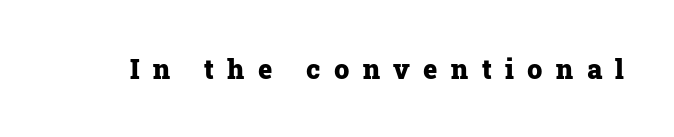
The image shows 27 px bold type, upright; set unusually wide letter spacing (+0.5 em), not underlined.
